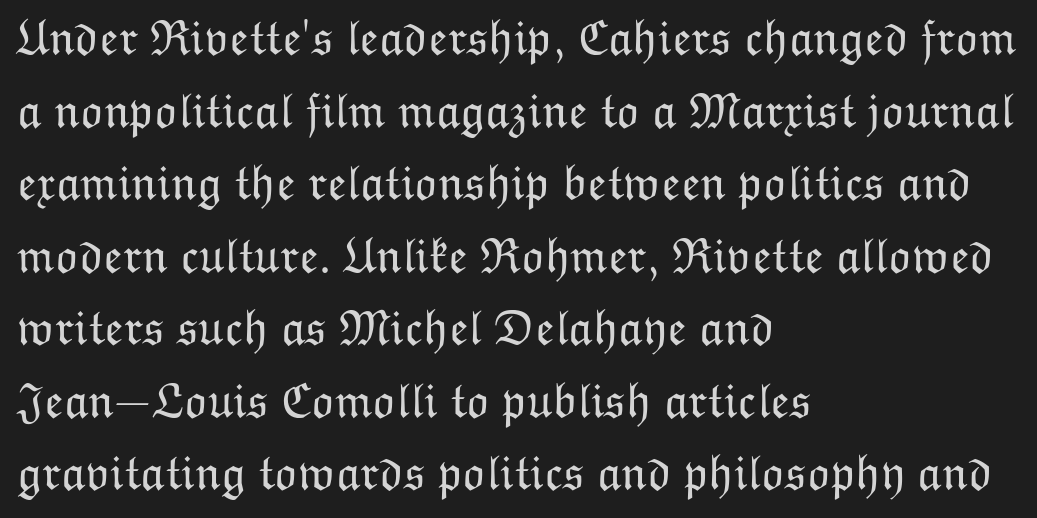
Q: Is the text bold? A: No.
Q: Is the text italic (slanted)? A: No, it is upright.
Q: Is the text underlined? A: No.
Q: How is the paragraph aligned? A: Left-aligned.
Q: Is the spacing between letters normal or unusually wide? A: Normal.
Q: Is the spacing between lines tight, normal or loose? A: Normal.
Q: Width (condensed, normal, or wide)? A: Normal.
Q: Stroke contrast? A: Low.
Q: x-height? A: Medium.
Q: Monospaced? A: No.
